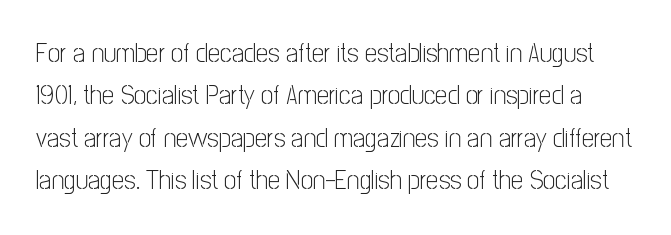
Q: Is the text bold? A: No.
Q: Is the text italic (slanted)? A: No, it is upright.
Q: Is the text underlined? A: No.
Q: Is the spacing between letters normal or unusually wide? A: Normal.
Q: Is the spacing between lines tight, normal or loose? A: Normal.
